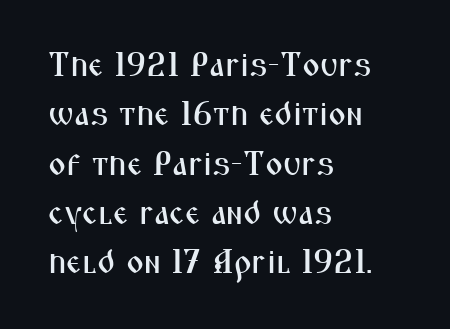
{"serif": "no", "italic": "no", "width": "condensed", "stroke_contrast": "medium", "x_height": "medium", "monospaced": "no", "underline": "no", "align": "left", "line_spacing": "normal", "line_spacing_ratio": 1.45, "letter_spacing": "normal", "letter_spacing_em": 0.0, "glyph_px": 34}
